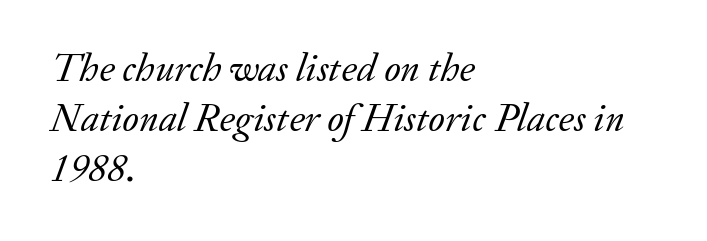
Q: Is the text bold? A: No.
Q: Is the text italic (slanted)? A: Yes, it leans right by about 20 degrees.
Q: Is the typeface a serif or a sans-serif typeface? A: Serif.
Q: Is the text underlined? A: No.
Q: How is the paragraph aligned? A: Left-aligned.
Q: Is the spacing between letters normal or unusually wide? A: Normal.
Q: Is the spacing between lines tight, normal or loose? A: Normal.
Q: Width (condensed, normal, or wide)? A: Normal.
Q: Stroke contrast? A: Low.
Q: x-height? A: Small.
Q: Monospaced? A: No.
